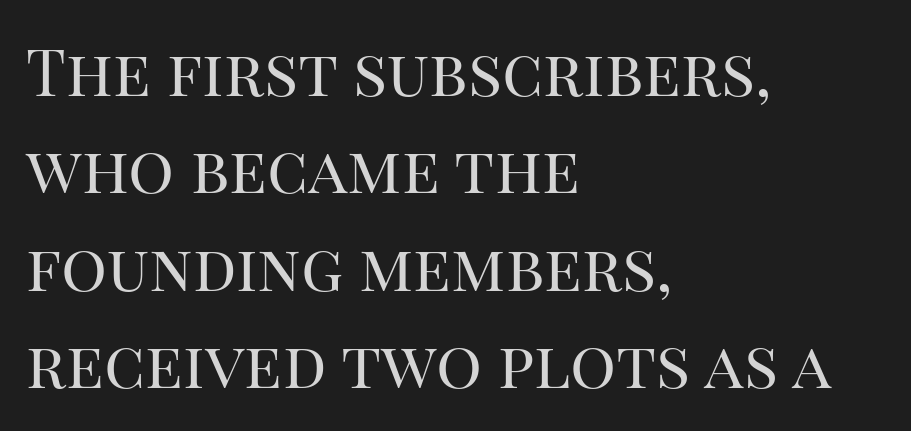
The gaps between neighbouring characters are ordinary and unremarkable. The passage shown is typed in a proportional face where columns would drift. The glyphs in this specimen are seriffed. Decoration check: the copy has no underline. Heaviness? Minimal to ordinary, like unemphasized prose. In CSS terms this would be text-align: left.
